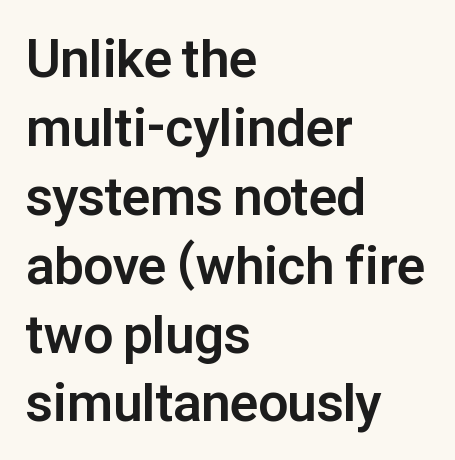
Each letter's strokes conclude bluntly, with no projecting serifs. This sample has the flowing, uneven cadence of proportional lettering. Is there any slant? The stems are plumb. How heavy is the stroke? Heavy — this is a bold. Is there much room between lines? A standard amount, neither cramped nor airy.
